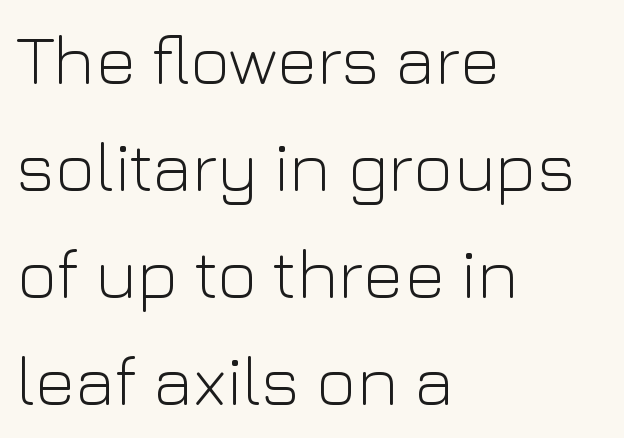
The image shows 70 px light sans-serif type, upright; set left-aligned, normal line spacing (1.53x), normal letter spacing, not underlined; low stroke contrast and a medium x-height.
